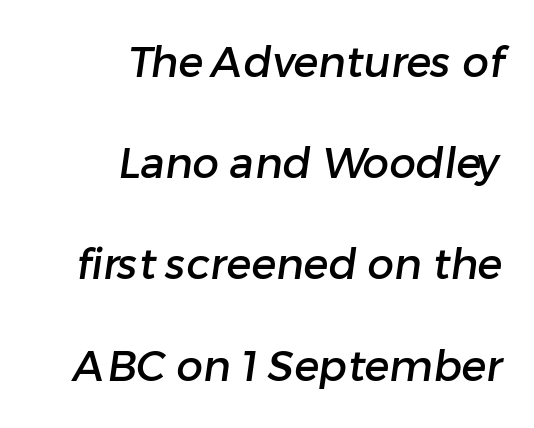
The image shows 42 px sans-serif type; set right-aligned, loose line spacing (2.41x), normal letter spacing, not underlined; low stroke contrast and a medium x-height.
